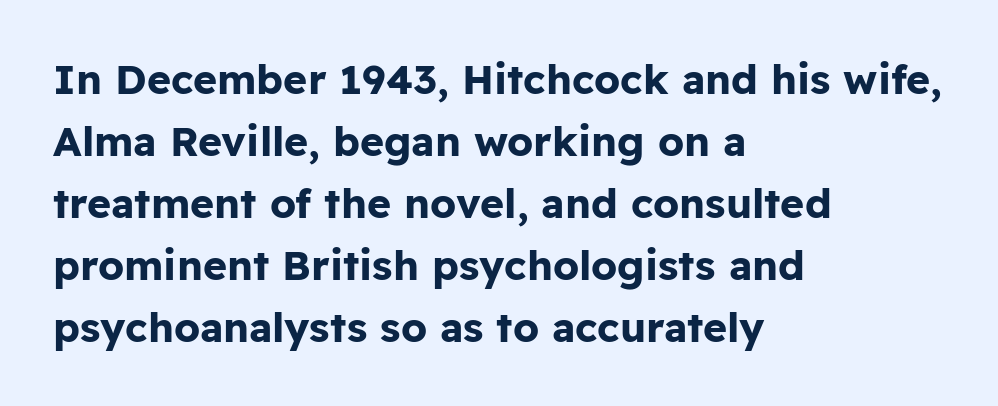
Is the type bold? Yes — the strokes are clearly thick and heavy. Inter-character spacing is left at the font's built-in metrics. What's the leading like? Ordinary, nothing unusual. Short and long lines alike share a common starting point at left. The face used here is proportionally spaced, like ordinary book or web type.
